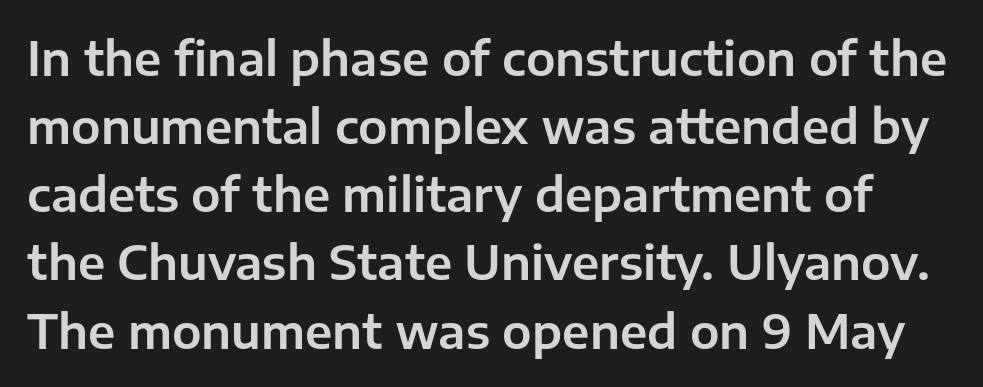
{"serif": "no", "italic": "no", "width": "normal", "stroke_contrast": "low", "x_height": "medium", "monospaced": "no", "underline": "no", "line_spacing": "normal", "line_spacing_ratio": 1.45, "letter_spacing": "normal", "letter_spacing_em": 0.0, "glyph_px": 47}
